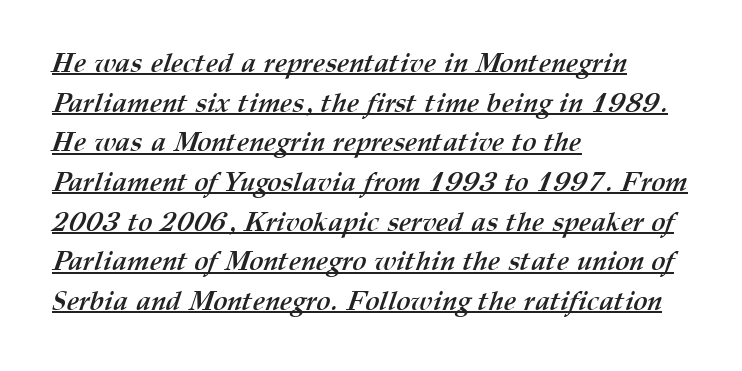
The image shows 27 px bold type; set left-aligned, normal line spacing (1.47x), normal letter spacing, underlined.
